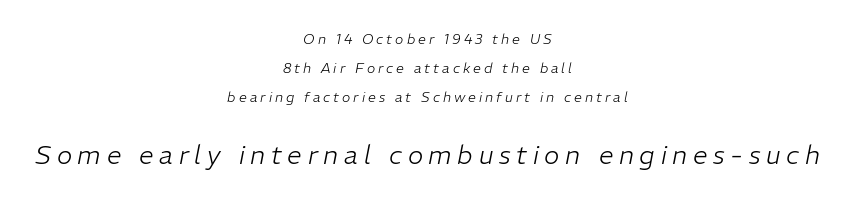
Two sizes are in play, and the larger belongs to the second block. Here the glyphs are tracked loosely, breaking word shapes into spaced letters. Reading down the block, each line starts at a different indent, mirrored at its end. The gap between lines stays unmarked. Quick note: italic. Regarding leading, the lines here are spaced well apart.
